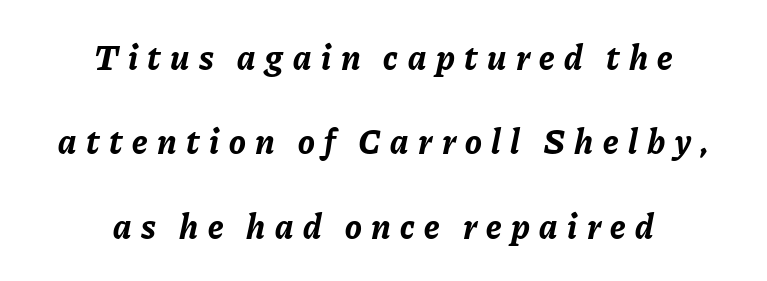
The image shows 35 px bold type, italic (leaning right); set centered, loose line spacing (2.41x), unusually wide letter spacing (+0.27 em), not underlined; low stroke contrast and a medium x-height.
